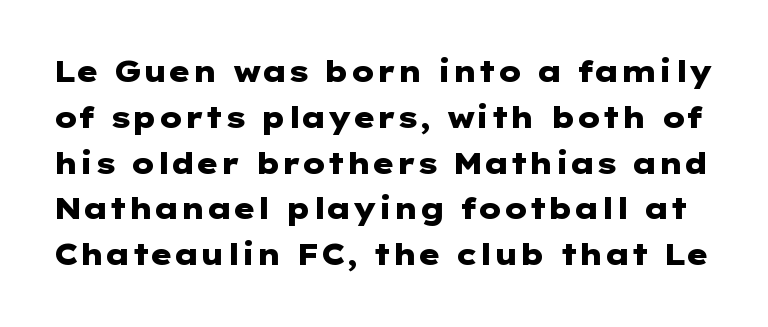
Type style note: lacks serifs. Notice how descenders clear the ascenders below comfortably — that's standard leading. Do the letters lean? They stand straight. Check under the words: just untouched page. Standard letterfit; no display-style spreading of the glyphs. The strokes are fattened all the way to bold.
